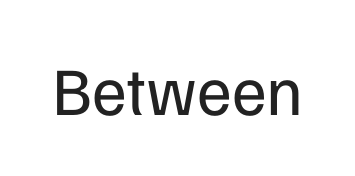
Q: Is the text bold? A: No.
Q: Is the text italic (slanted)? A: No, it is upright.
Q: Is the typeface a serif or a sans-serif typeface? A: Sans-serif.
Q: Is the text underlined? A: No.
Q: Is the spacing between letters normal or unusually wide? A: Normal.
Q: Width (condensed, normal, or wide)? A: Normal.
Q: Stroke contrast? A: Low.
Q: x-height? A: Medium.
Q: Monospaced? A: No.
